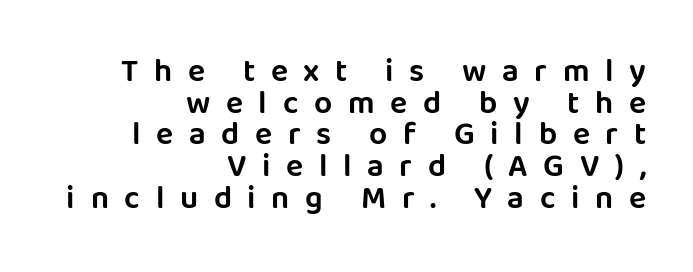
{"serif": "no", "italic": "no", "width": "normal", "stroke_contrast": "low", "x_height": "large", "monospaced": "no", "underline": "no", "align": "right", "line_spacing": "tight", "line_spacing_ratio": 0.99, "letter_spacing": "wide", "letter_spacing_em": 0.49, "glyph_px": 32}
